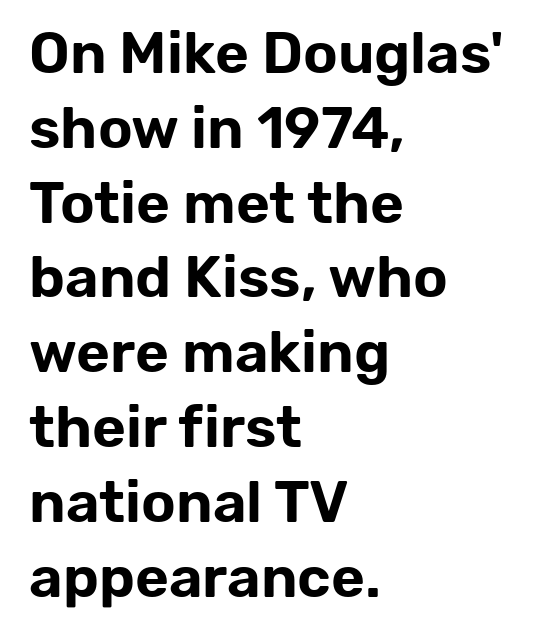
Serif or sans? Sans — the stroke terminals are bare. The font's upright variant was chosen for this text. A student would call this left alignment; a typographer would say flush left, rag right. The gap between lines stays unmarked. The letterforms sit shoulder to shoulder at normal distance.
